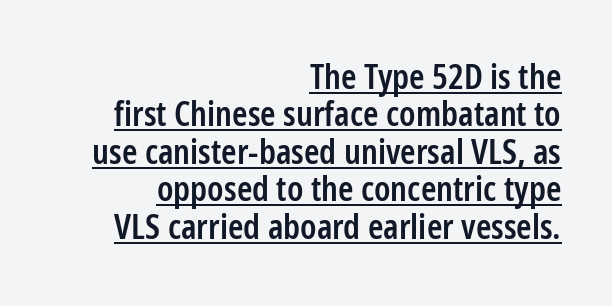
Quick note: underline on. Tall strokes in this sample are plumb rather than angled. Slightly chunky letters — semibold, I'd say, not full bold. The rendering uses natural spacing where letterforms have individual widths. Observe the absence of serifs on each vertical stroke in this sample. Look at the tracking — it's just the regular setting, nothing added.
